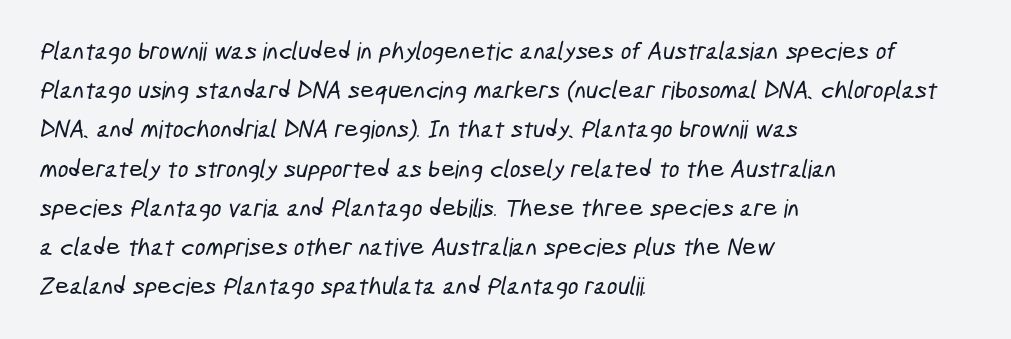
The image shows 25 px text type; set left-aligned, normal line spacing (1.57x), normal letter spacing, not underlined.
